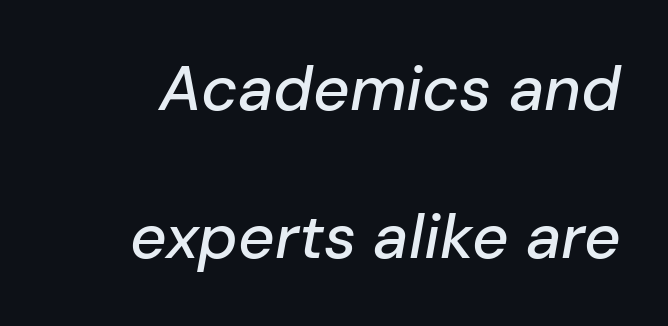
{"italic": "yes", "lean": "right", "slant_degrees": 10, "width": "normal", "stroke_contrast": "low", "x_height": "medium", "monospaced": "no", "underline": "no", "line_spacing": "loose", "line_spacing_ratio": 2.35, "letter_spacing": "normal", "letter_spacing_em": 0.0, "glyph_px": 63}
